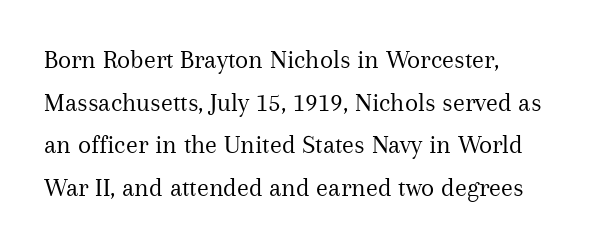
The ragged edge is on the right, which tells us the setting is flush left. Vertical strokes here are truly vertical. Heaviness? Minimal to ordinary, like unemphasized prose. Lines of text with bare space underneath.
